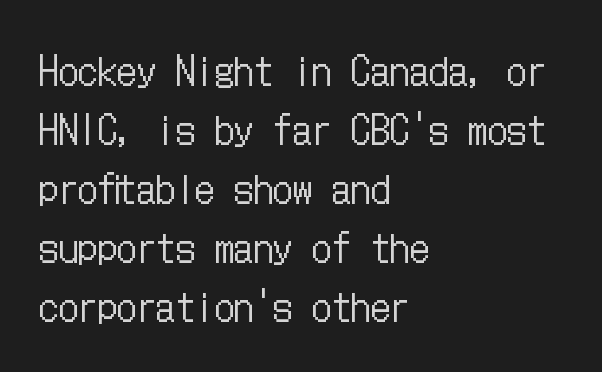
{"italic": "no", "bold": "no", "weight": "regular", "width": "condensed", "stroke_contrast": "low", "x_height": "medium", "underline": "no", "align": "left", "line_spacing": "normal", "line_spacing_ratio": 1.51, "letter_spacing": "normal", "letter_spacing_em": 0.0, "glyph_px": 39}
